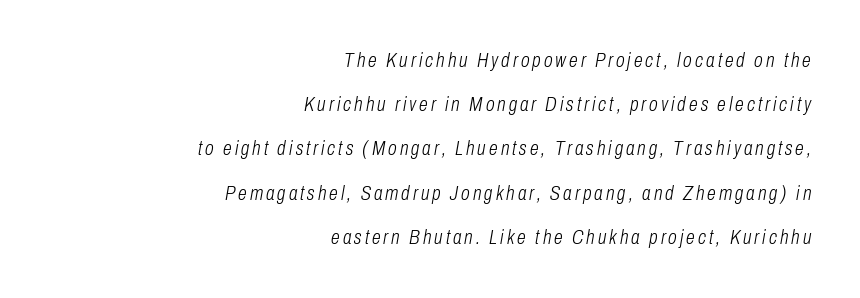
The image shows 20 px text type, italic (leaning right); set right-aligned, loose line spacing (2.21x), not underlined.
